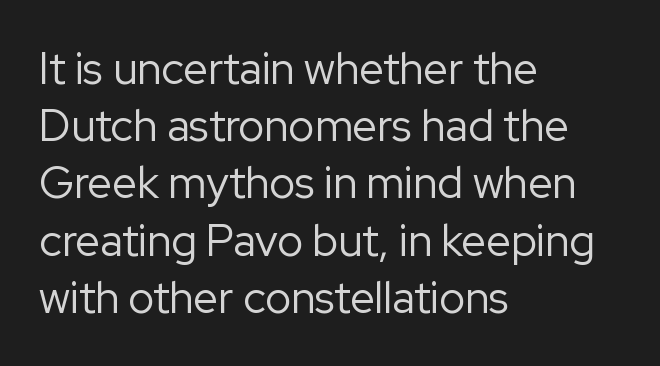
Q: Is the text bold? A: No.
Q: Is the text italic (slanted)? A: No, it is upright.
Q: Is the typeface a serif or a sans-serif typeface? A: Sans-serif.
Q: Is the text underlined? A: No.
Q: How is the paragraph aligned? A: Left-aligned.
Q: Is the spacing between letters normal or unusually wide? A: Normal.
Q: Is the spacing between lines tight, normal or loose? A: Normal.
Q: Width (condensed, normal, or wide)? A: Normal.
Q: Stroke contrast? A: Low.
Q: x-height? A: Medium.
Q: Monospaced? A: No.
